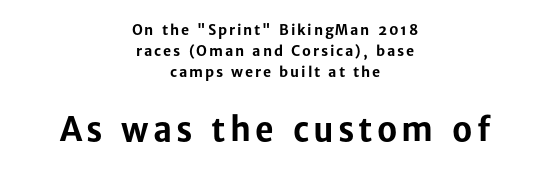
{"serif": "no", "italic": "no", "bold": "yes", "weight": "bold", "width": "normal", "stroke_contrast": "low", "x_height": "medium", "monospaced": "no", "underline": "no", "align": "center", "line_spacing": "normal", "line_spacing_ratio": 1.49, "larger_block": "second", "size_ratio": 2.29, "glyph_px": 32}
